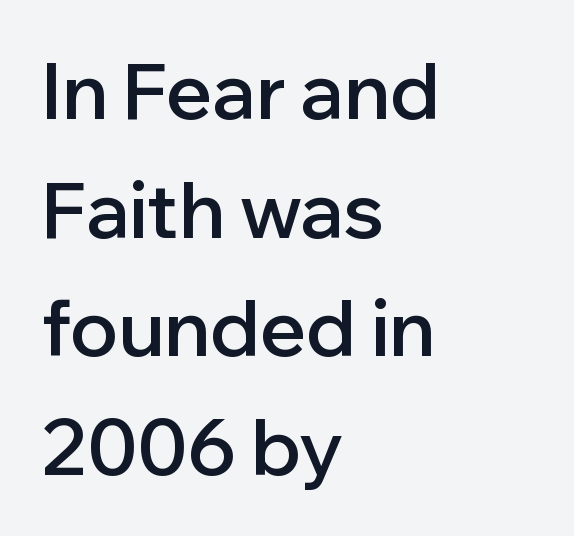
{"serif": "no", "italic": "no", "bold": "semi", "weight": "semibold", "width": "normal", "stroke_contrast": "low", "x_height": "medium", "monospaced": "no", "underline": "no", "align": "left", "line_spacing": "normal", "line_spacing_ratio": 1.54, "letter_spacing": "normal", "letter_spacing_em": 0.0, "glyph_px": 77}
